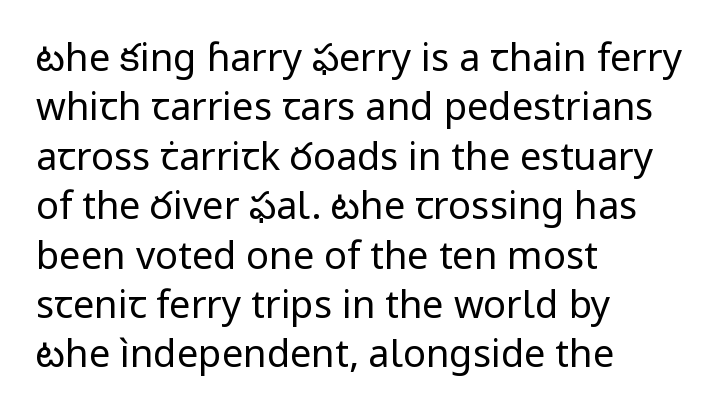
A typesetter would call this zero additional tracking. Does the lettering tilt? It doesn't — this is upright. Vertical spacing — default. Look at the bottom of the vertical strokes: they stop flat, with no serifs.
